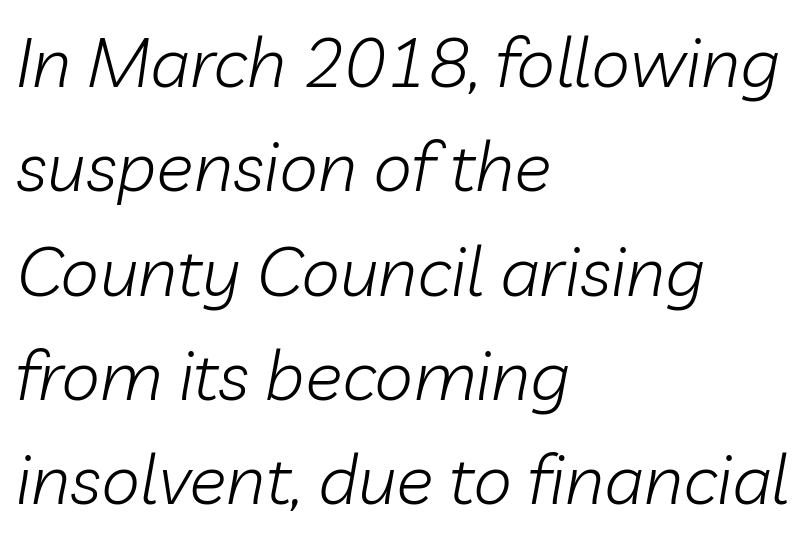
{"italic": "yes", "lean": "right", "slant_degrees": 10, "bold": "no", "weight": "light", "width": "normal", "stroke_contrast": "low", "x_height": "medium", "monospaced": "no", "underline": "no", "align": "left", "line_spacing": "normal", "line_spacing_ratio": 1.49, "letter_spacing": "normal", "letter_spacing_em": 0.0, "glyph_px": 70}
